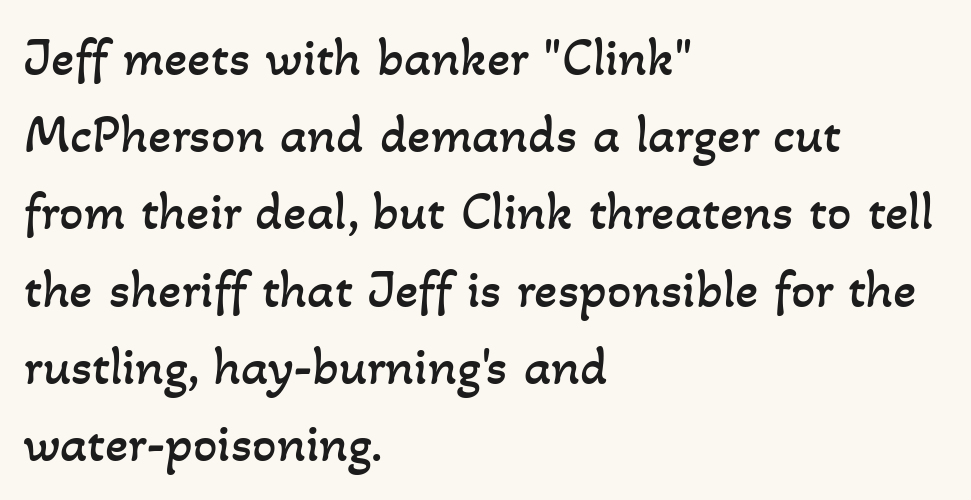
{"bold": "no", "weight": "regular", "width": "normal", "stroke_contrast": "low", "x_height": "small", "monospaced": "no", "underline": "no", "align": "left", "line_spacing": "normal", "line_spacing_ratio": 1.43, "letter_spacing": "normal", "letter_spacing_em": 0.0, "glyph_px": 54}
